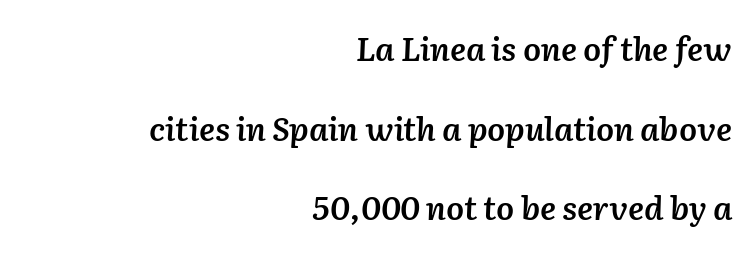
The image shows 32 px semibold type, italic (leaning right); set right-aligned, loose line spacing (2.49x), normal letter spacing, not underlined; low stroke contrast and a medium x-height.
